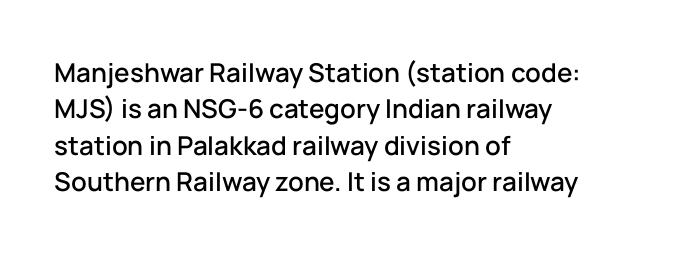
{"italic": "no", "underline": "no", "align": "left", "line_spacing": "normal", "line_spacing_ratio": 1.4, "letter_spacing": "normal", "letter_spacing_em": 0.0, "glyph_px": 26}
